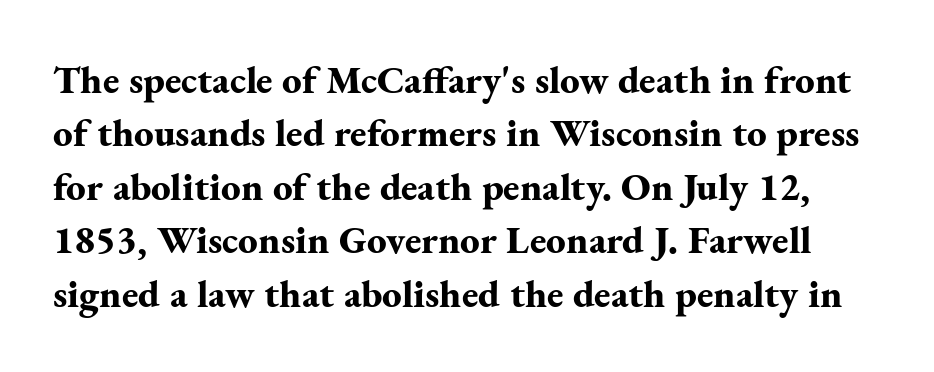
Descenders hang freely into open space. Small tapered or slab feet sit at the stroke ends, so this counts as serif. Think of a printed novel: that variable character pitch is what you see here. Students, note that the glyphs here touch the page at normal intervals. If you measured baseline to baseline, you'd find a middling distance. Heavy, bold letterforms.
